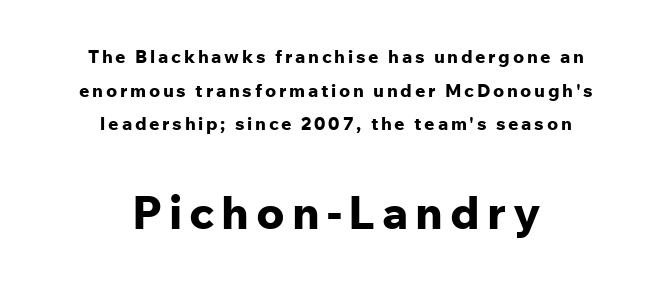
Q: Is the text bold? A: Yes.
Q: Is the text italic (slanted)? A: No, it is upright.
Q: Is the typeface a serif or a sans-serif typeface? A: Sans-serif.
Q: Is the text underlined? A: No.
Q: How is the paragraph aligned? A: Centered.
Q: Which block of text is set in a larger size, the first (top) or the second (bottom)? A: The second (bottom) one.
Q: Width (condensed, normal, or wide)? A: Normal.
Q: Stroke contrast? A: Low.
Q: x-height? A: Medium.
Q: Monospaced? A: No.
